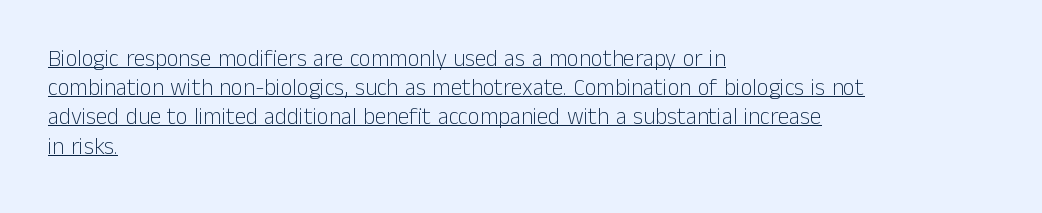
{"italic": "no", "bold": "no", "underline": "yes", "align": "left", "line_spacing": "normal", "line_spacing_ratio": 1.27, "letter_spacing": "normal", "letter_spacing_em": 0.0, "glyph_px": 23}
